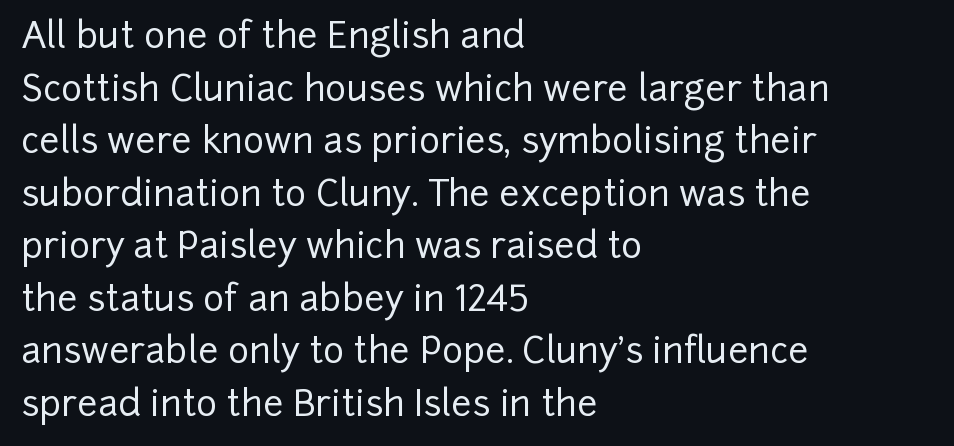
Default kerning and tracking; the words read as compact shapes. Regarding serifs, this sample does without them. Every row of glyphs begins at an identical x-position on the left. One glance says typical: line gaps are just what's usual. Is this a fixed-width face? No — the glyphs have proportional, varying widths. Lines of text with bare space underneath.
